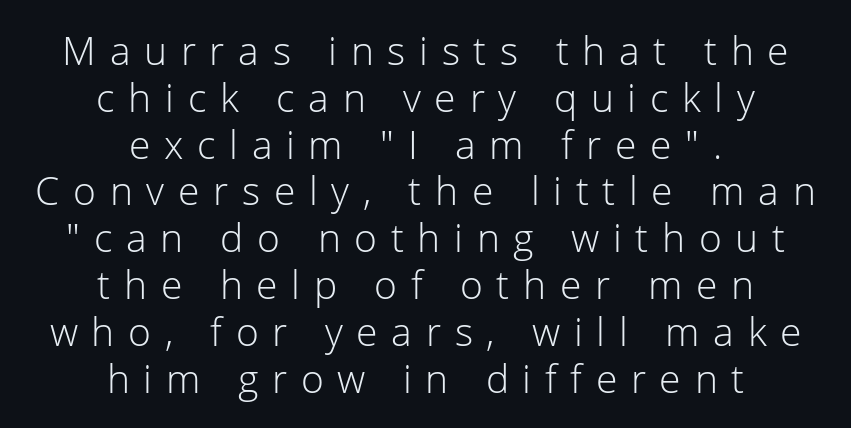
The image shows 39 px light sans-serif type, upright; set centered, line spacing 1.2x, unusually wide letter spacing (+0.35 em), not underlined; low stroke contrast and a medium x-height.
